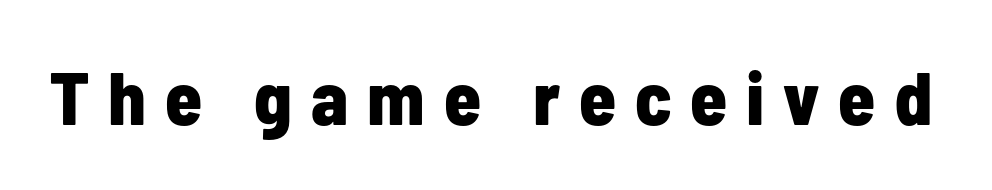
The image shows 75 px bold, condensed sans-serif type, upright; set unusually wide letter spacing (+0.25 em), not underlined; low stroke contrast and a medium x-height.
